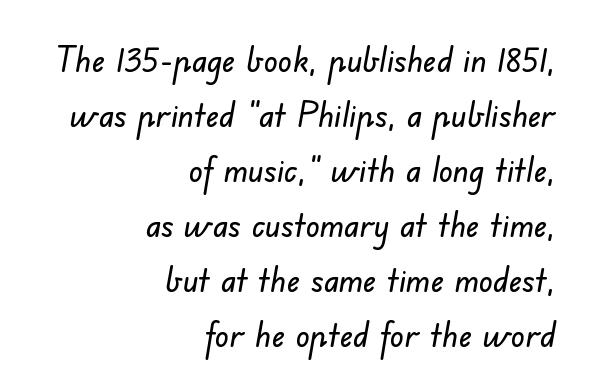
{"serif": "no", "width": "normal", "stroke_contrast": "low", "x_height": "small", "monospaced": "no", "underline": "no", "align": "right", "line_spacing": "normal", "line_spacing_ratio": 1.57, "letter_spacing": "normal", "letter_spacing_em": 0.0, "glyph_px": 35}
